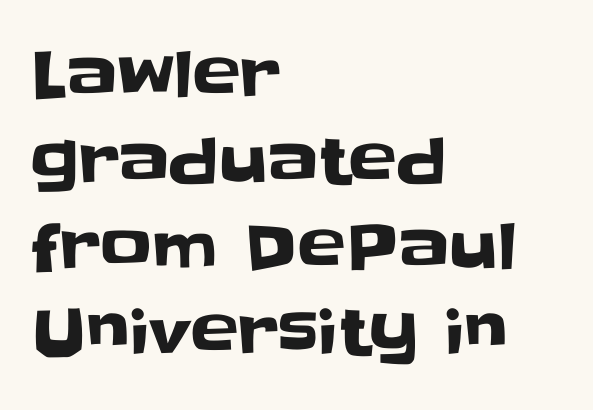
{"serif": "no", "italic": "no", "width": "normal", "stroke_contrast": "low", "x_height": "large", "monospaced": "no", "underline": "no", "align": "left", "line_spacing": "normal", "line_spacing_ratio": 1.34, "letter_spacing": "normal", "letter_spacing_em": 0.0, "glyph_px": 64}
